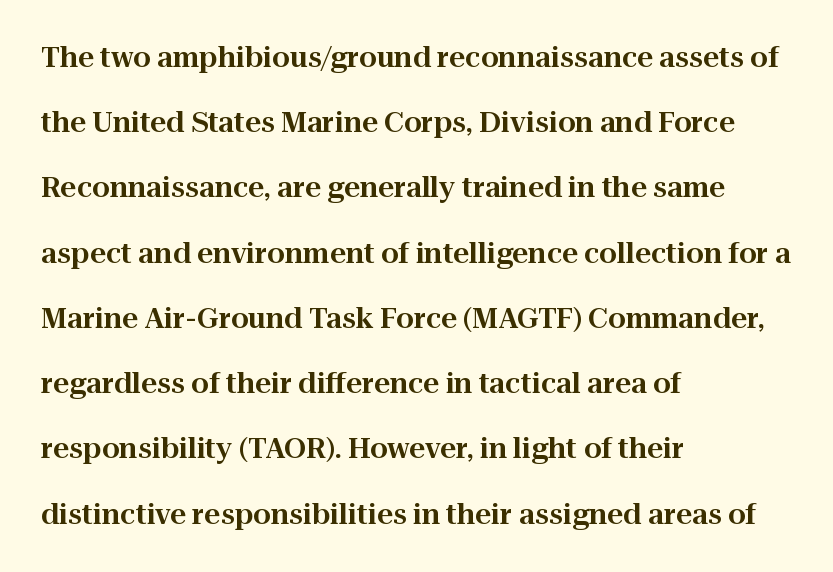
{"serif": "yes", "italic": "no", "width": "normal", "stroke_contrast": "high", "x_height": "medium", "monospaced": "no", "underline": "no", "align": "left", "line_spacing": "loose", "line_spacing_ratio": 2.33, "letter_spacing": "normal", "letter_spacing_em": 0.0, "glyph_px": 28}
